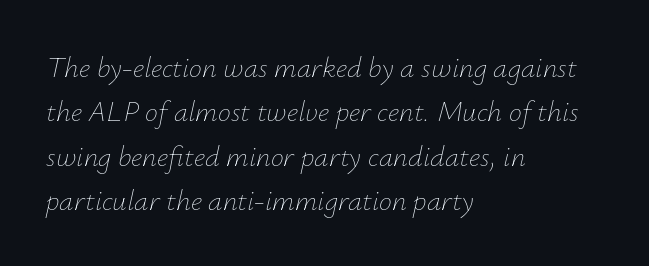
The image shows 29 px thin type, italic (leaning right); set left-aligned, normal line spacing (1.53x), normal letter spacing, not underlined; low stroke contrast and a small x-height.
